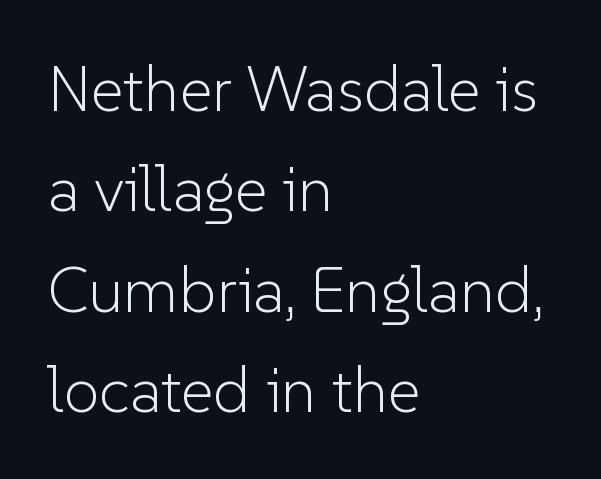
The image shows 64 px light sans-serif type, upright; set left-aligned, normal line spacing (1.57x), normal letter spacing, not underlined; low stroke contrast and a medium x-height.
